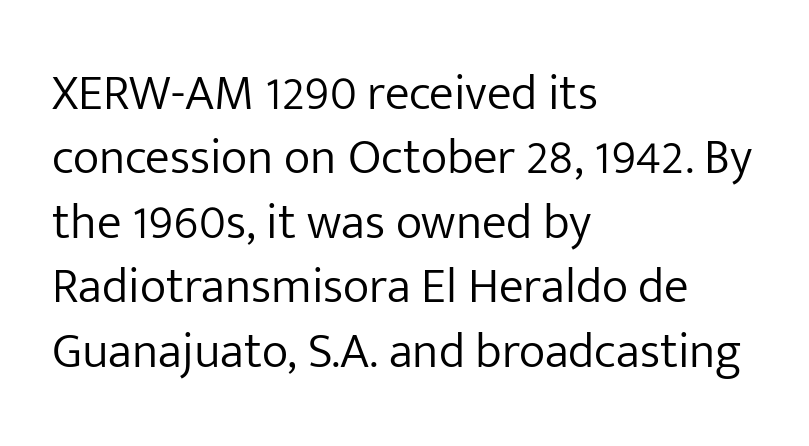
Stroke mass is kept to a normal reading level or below. Spacing between characters is what you'd get straight out of the box. A typesetter would label this face a sans. Horizontally, the lines are justified to the leading edge only.
